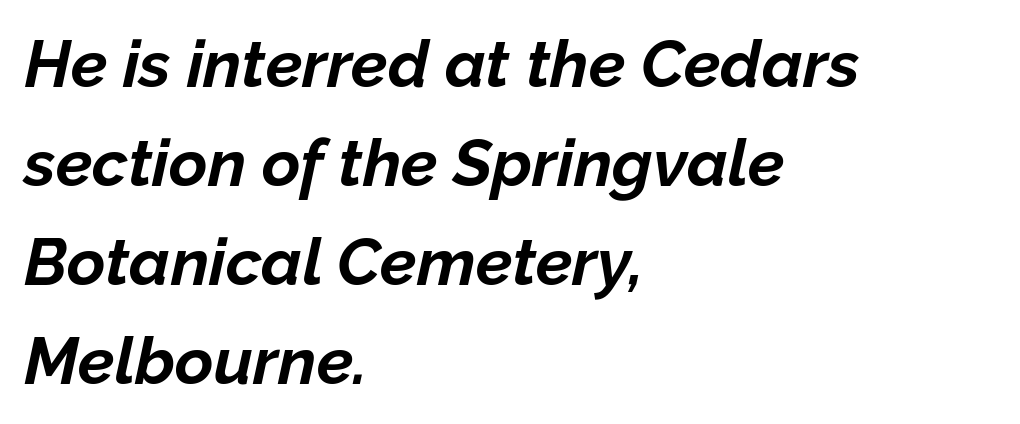
You could not count columns in this text — the font is proportionally spaced. Horizontally, the lines are justified to the leading edge only. Pretty heavy lettering here — definitely bold. Descender tails drop into unmarked territory. The passage shown leans; its letterforms are oblique. The tracking reads as untouched default to a designer's eye.
